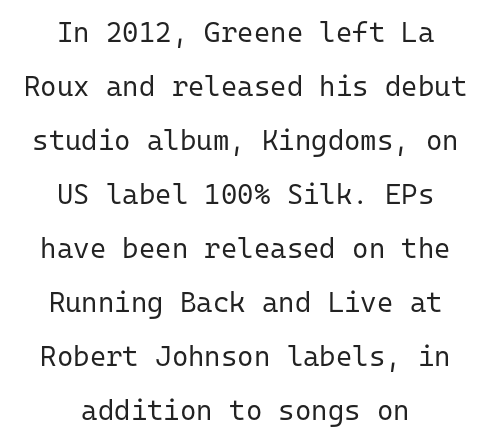
{"serif": "no", "italic": "no", "bold": "no", "weight": "regular", "width": "normal", "stroke_contrast": "low", "x_height": "medium", "monospaced": "yes", "underline": "no", "align": "center", "line_spacing": "loose", "line_spacing_ratio": 1.93, "letter_spacing": "normal", "letter_spacing_em": 0.0, "glyph_px": 28}
